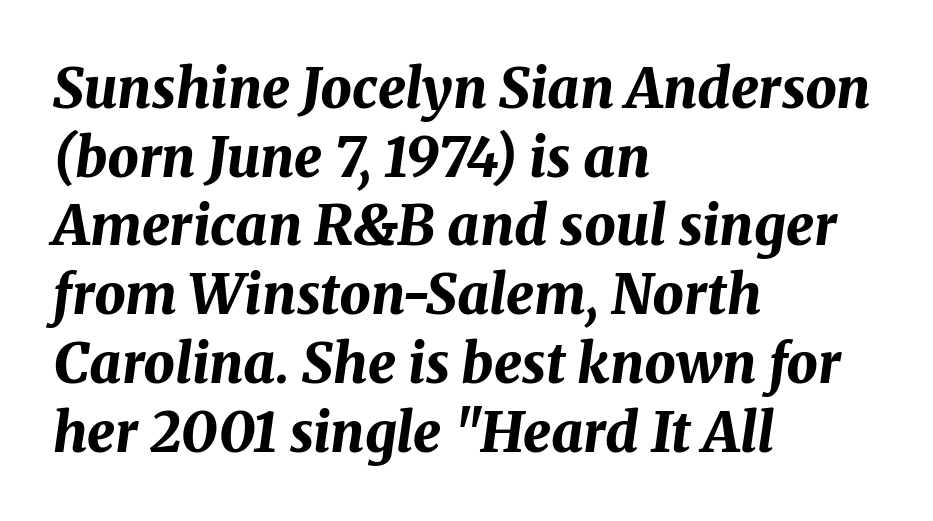
Q: Is the text bold? A: Yes.
Q: Is the text italic (slanted)? A: Yes, it leans right by about 8 degrees.
Q: Is the text underlined? A: No.
Q: How is the paragraph aligned? A: Left-aligned.
Q: Is the spacing between letters normal or unusually wide? A: Normal.
Q: Is the spacing between lines tight, normal or loose? A: Normal.
Q: Width (condensed, normal, or wide)? A: Normal.
Q: Stroke contrast? A: Medium.
Q: x-height? A: Medium.
Q: Monospaced? A: No.
